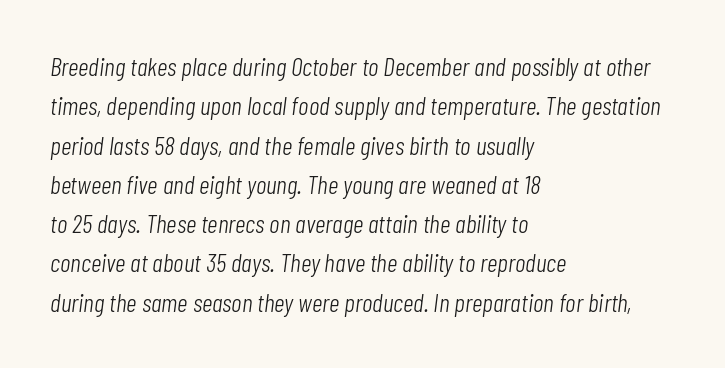
{"italic": "yes", "lean": "right", "slant_degrees": 7, "bold": "no", "underline": "no", "align": "left", "line_spacing": "normal", "line_spacing_ratio": 1.51, "letter_spacing": "normal", "letter_spacing_em": 0.0, "glyph_px": 26}
